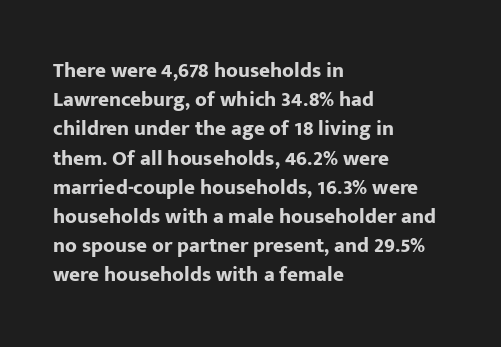
The image shows 21 px bold type, upright; set left-aligned, normal line spacing (1.39x), normal letter spacing, not underlined.
